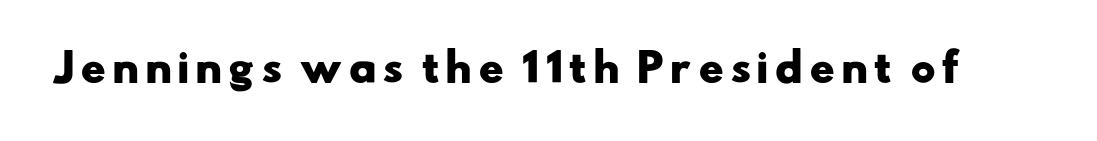
The image shows 38 px heavy, wide sans-serif type; set not underlined; low stroke contrast and a small x-height.
